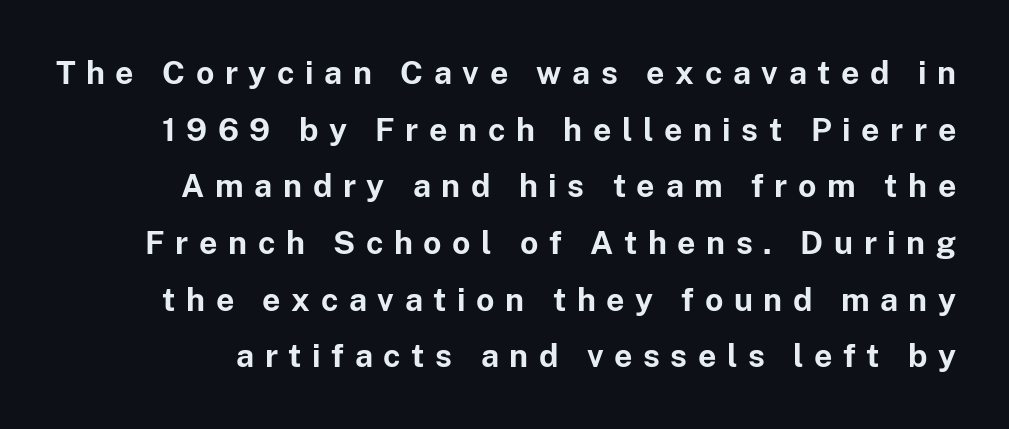
The image shows 32 px bold sans-serif type, upright; set line spacing 1.77x, unusually wide letter spacing (+0.33 em), not underlined; low stroke contrast and a medium x-height.
